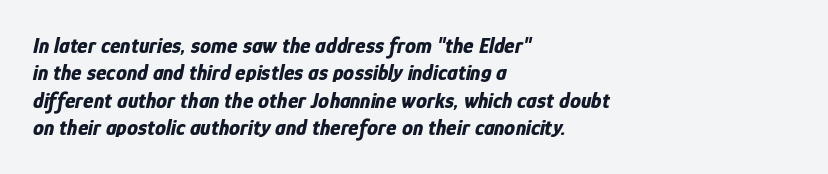
Q: Is the text bold? A: Yes.
Q: Is the text italic (slanted)? A: Yes, it leans right by about 12 degrees.
Q: Is the text underlined? A: No.
Q: How is the paragraph aligned? A: Left-aligned.
Q: Is the spacing between letters normal or unusually wide? A: Normal.
Q: Is the spacing between lines tight, normal or loose? A: Normal.
